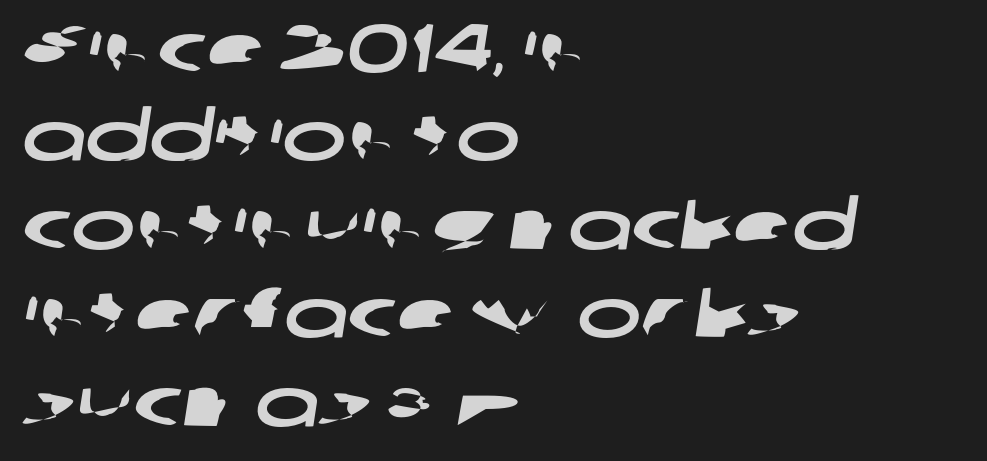
The rag falls on the right side of this text block. You could call the tracking neutral — neither tight nor loose. Vertically, the passage feels balanced, rows spaced as you'd expect. This rendering employs a face without finishing strokes, i.e., a sans-serif.
